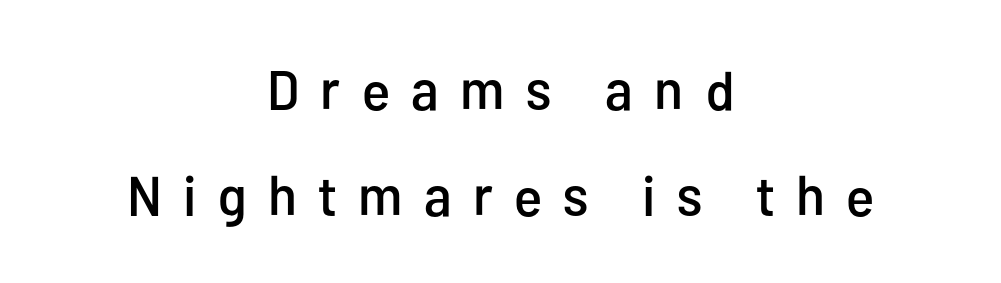
The image shows 56 px condensed sans-serif type, upright; set centered, loose line spacing (1.9x), unusually wide letter spacing (+0.38 em), not underlined; low stroke contrast and a medium x-height.
